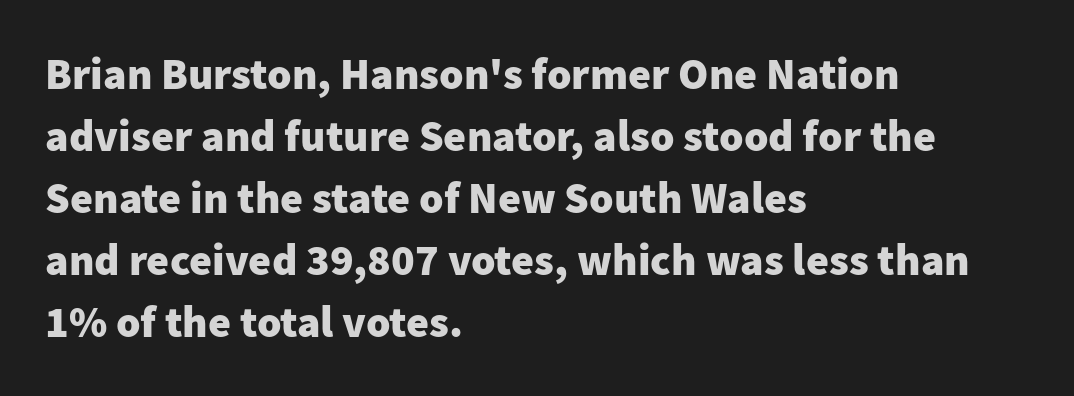
The image shows 44 px heavy sans-serif type, upright; set left-aligned, normal line spacing (1.41x), normal letter spacing, not underlined; low stroke contrast and a medium x-height.
